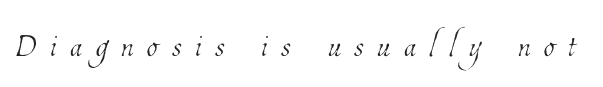
{"bold": "no", "weight": "thin", "width": "condensed", "stroke_contrast": "low", "x_height": "medium", "monospaced": "no", "underline": "no", "letter_spacing": "wide", "letter_spacing_em": 0.31, "glyph_px": 44}
